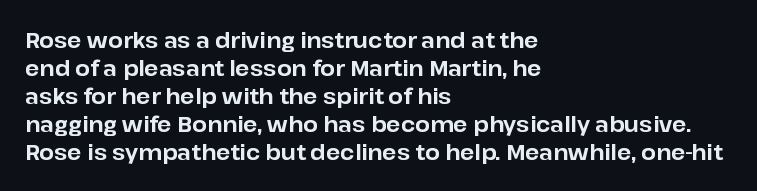
The image shows 21 px bold type, upright; set left-aligned, normal line spacing (1.33x), normal letter spacing, not underlined.
